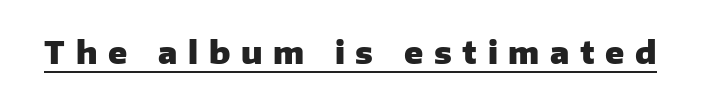
The image shows 31 px heavy sans-serif type, upright; set unusually wide letter spacing (+0.34 em), underlined; low stroke contrast and a medium x-height.
